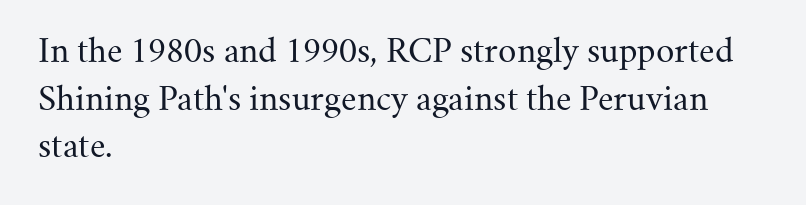
The image shows 32 px regular-weight serif type, upright; set left-aligned, normal line spacing (1.49x), normal letter spacing, not underlined; medium stroke contrast and a small x-height.
